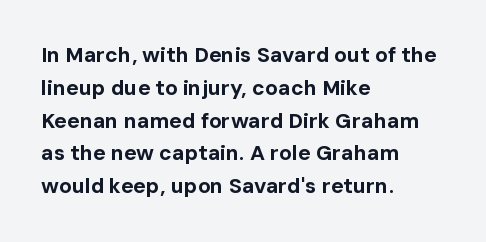
The image shows 21 px bold type, upright; set left-aligned, normal line spacing (1.56x), normal letter spacing, not underlined.
